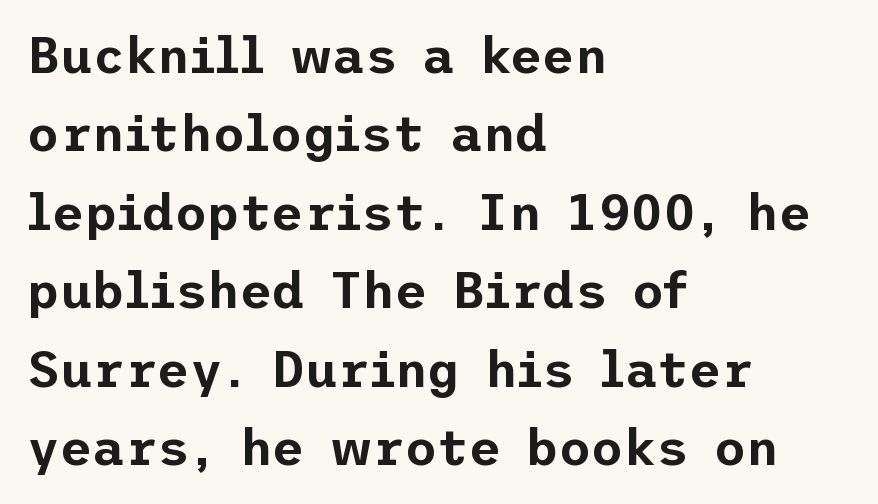
Q: Is the text italic (slanted)? A: No, it is upright.
Q: Is the typeface a serif or a sans-serif typeface? A: Sans-serif.
Q: Is the text underlined? A: No.
Q: How is the paragraph aligned? A: Left-aligned.
Q: Is the spacing between letters normal or unusually wide? A: Normal.
Q: Is the spacing between lines tight, normal or loose? A: Normal.
Q: Width (condensed, normal, or wide)? A: Normal.
Q: Stroke contrast? A: Low.
Q: x-height? A: Medium.
